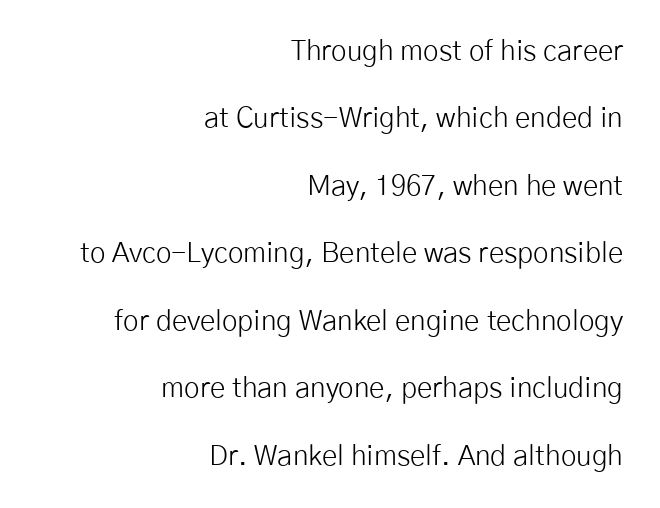
{"serif": "no", "italic": "no", "bold": "no", "weight": "light", "width": "normal", "stroke_contrast": "low", "x_height": "medium", "monospaced": "no", "underline": "no", "align": "right", "line_spacing": "loose", "line_spacing_ratio": 2.41, "letter_spacing": "normal", "letter_spacing_em": 0.0, "glyph_px": 28}
